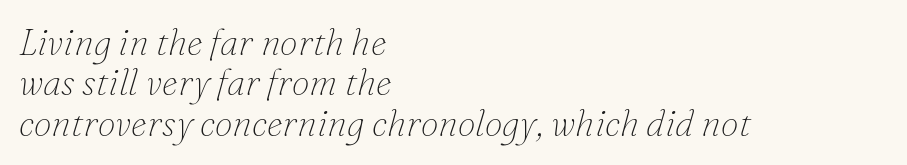
The image shows 36 px thin serif type, italic (leaning right); set left-aligned, tight line spacing (1.12x), normal letter spacing, not underlined; low stroke contrast and a small x-height.
